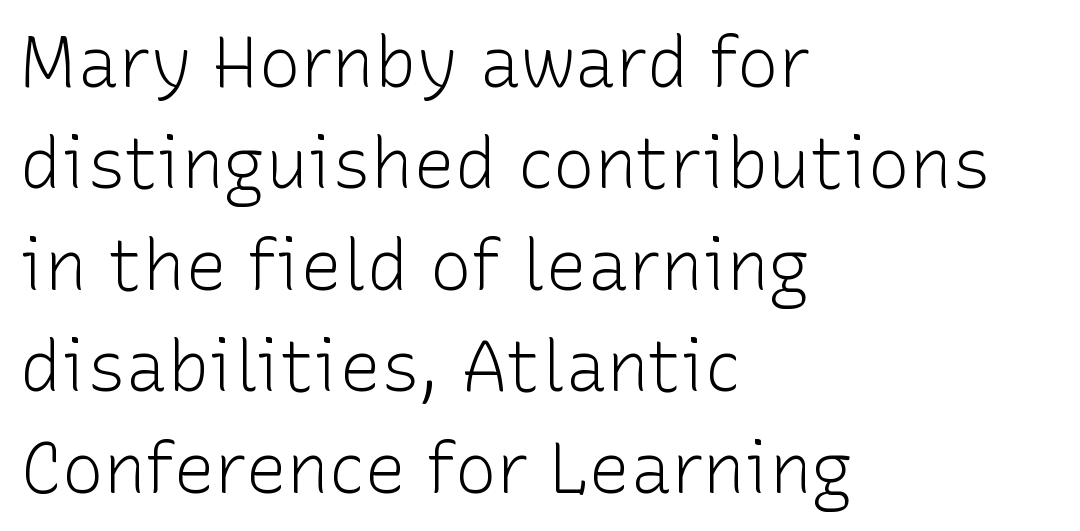
The image shows 70 px light sans-serif type, upright; set left-aligned, normal line spacing (1.45x), normal letter spacing, not underlined; low stroke contrast and a medium x-height.
